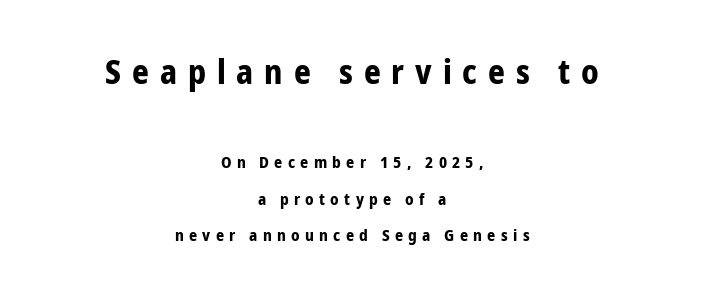
The rendering uses natural spacing where letterforms have individual widths. Look at the stroke-to-counter ratio: heavy, a bold. In terms of letterspacing, this is a distinctly airy, spread setting. This block would shrink considerably if given ordinary leading; it's expanded now. When letters stand straight like this, we call the style roman or upright. The space beneath each line is pristine and unruled.
